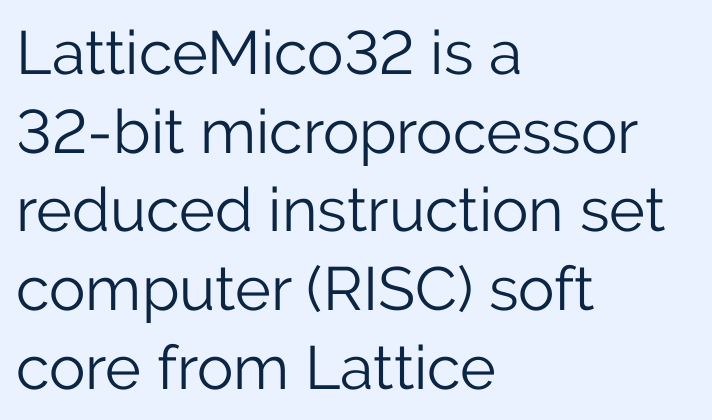
The image shows 61 px light sans-serif type, upright; set left-aligned, normal line spacing (1.29x), normal letter spacing, not underlined; low stroke contrast and a medium x-height.
